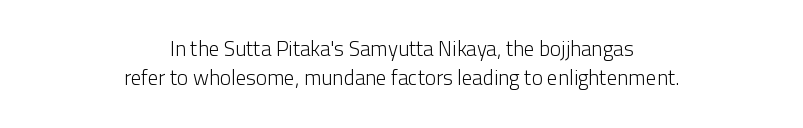
{"italic": "no", "bold": "no", "underline": "no", "align": "center", "line_spacing": "normal", "line_spacing_ratio": 1.39, "letter_spacing": "normal", "letter_spacing_em": 0.0, "glyph_px": 21}
